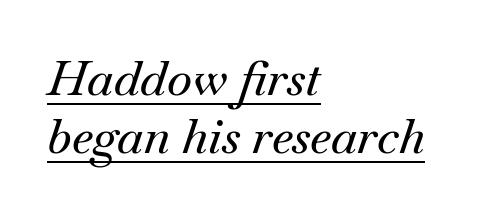
The image shows 48 px serif type, italic (leaning right); set left-aligned, line spacing 1.2x, normal letter spacing, underlined; medium stroke contrast and a small x-height.
